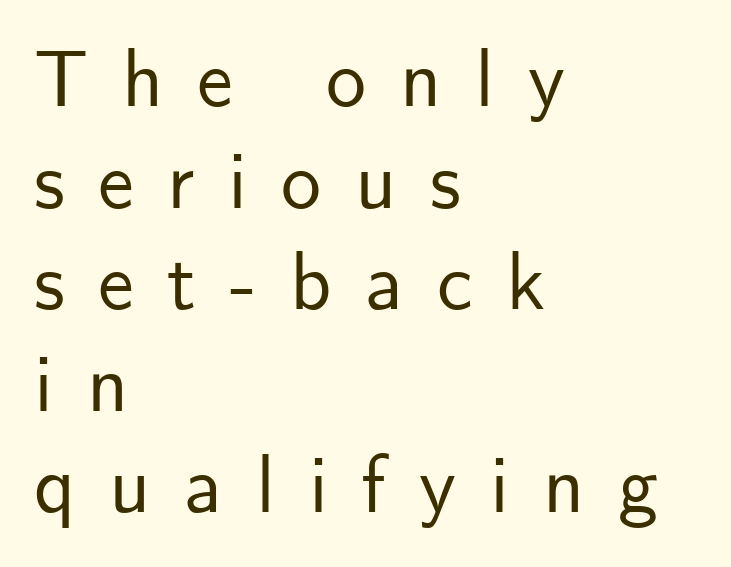
The image shows 80 px sans-serif type, upright; set left-aligned, normal line spacing (1.27x), unusually wide letter spacing (+0.42 em), not underlined; low stroke contrast and a small x-height.
